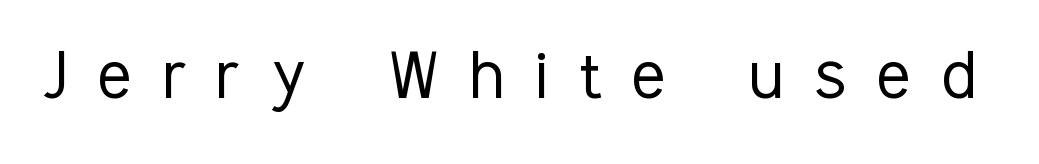
Q: Is the text bold? A: No.
Q: Is the text italic (slanted)? A: No, it is upright.
Q: Is the typeface a serif or a sans-serif typeface? A: Sans-serif.
Q: Is the text underlined? A: No.
Q: Is the spacing between letters normal or unusually wide? A: Unusually wide.
Q: Width (condensed, normal, or wide)? A: Condensed.
Q: Stroke contrast? A: Low.
Q: x-height? A: Medium.
Q: Monospaced? A: No.
